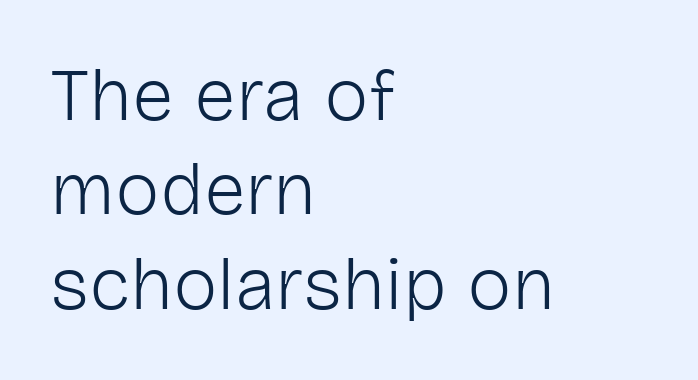
The letters stand upright; this is a roman face. A classic flush-left, rag-right setting is used for this passage. Unbolded letterforms with no extra heft. Varying glyph widths throughout — classic text-font behaviour.
